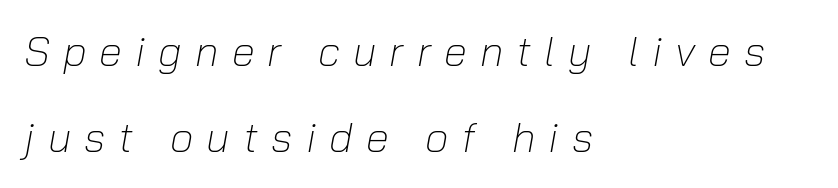
The image shows 42 px light type, italic (leaning right); set left-aligned, loose line spacing (2.05x), unusually wide letter spacing (+0.31 em), not underlined; low stroke contrast and a medium x-height.
